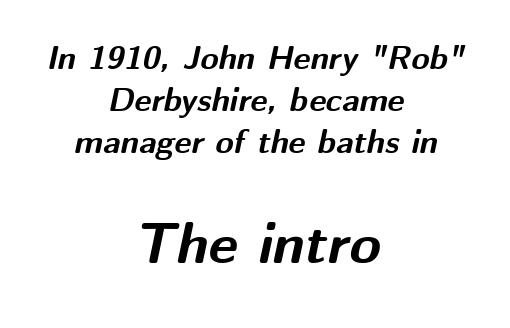
Look at the stroke-to-counter ratio: heavy, a bold. Students, observe: this is what conventionally led text looks like. Small over large — that's the arrangement of the two blocks here. Looking at the ascenders, they clearly lean. Proportional: the letters do not fall into vertical columns.
